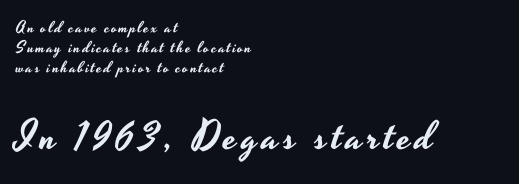
Normally led — the rows are evenly, conventionally spaced. The space beneath each line is pristine and unruled. Check where the strokes stop: nothing finishes them off — pure sans. Think of a printed novel: that variable character pitch is what you see here.
